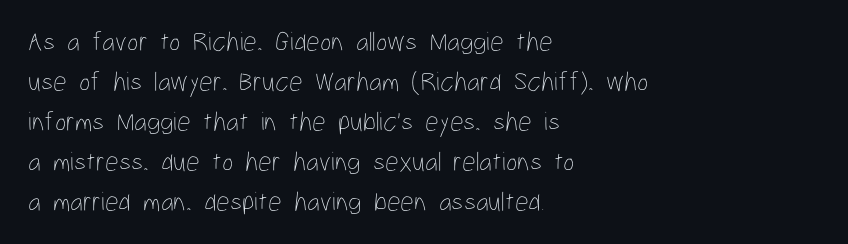
Italic: no, the glyphs are upright roman. Observe the ordinary spacing: letters are neighbours, not strangers. Line spacing here is normal. The zone under the glyphs is completely vacant. These lines stack with their left ends in a neat column.
